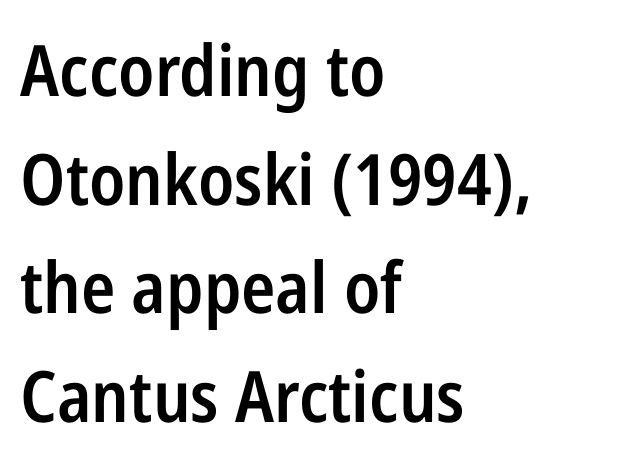
{"serif": "no", "italic": "no", "bold": "semi", "weight": "semibold", "width": "condensed", "stroke_contrast": "low", "x_height": "medium", "monospaced": "no", "underline": "no", "align": "left", "line_spacing": "normal", "line_spacing_ratio": 1.53, "letter_spacing": "normal", "letter_spacing_em": 0.0, "glyph_px": 71}
